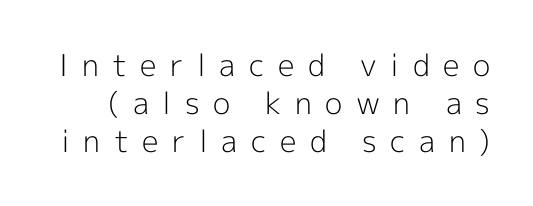
Font category for this specimen: sans-serif. Style check: upright. The letterforms sit at book weight or below. The rendering inserts visible extra space after every character.
